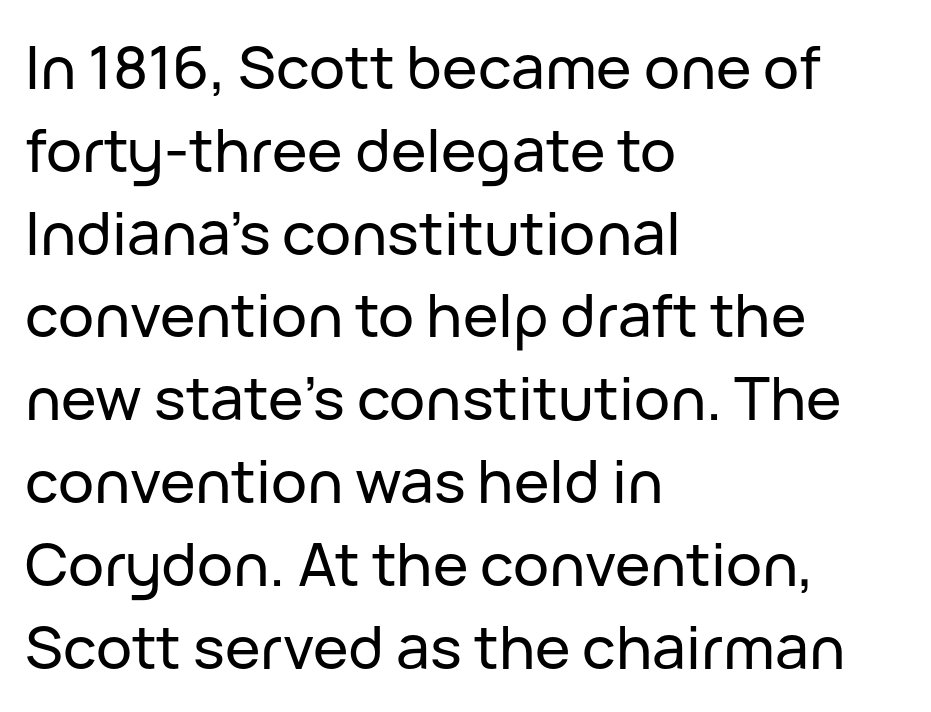
The image shows 60 px sans-serif type, upright; set left-aligned, normal line spacing (1.38x), normal letter spacing, not underlined; low stroke contrast and a medium x-height.
